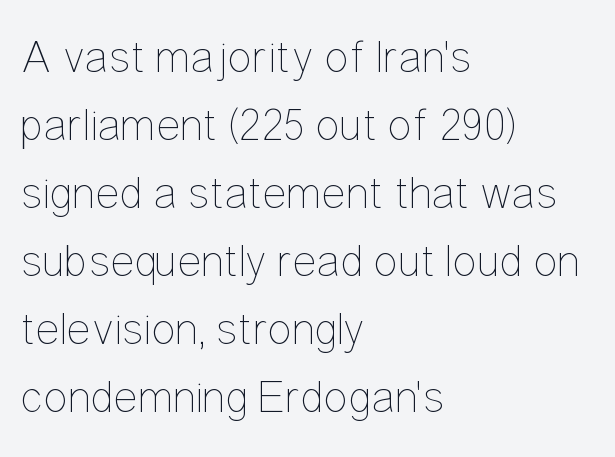
The image shows 46 px thin, condensed type, upright; set left-aligned, normal line spacing (1.48x), normal letter spacing, not underlined; low stroke contrast and a medium x-height.
